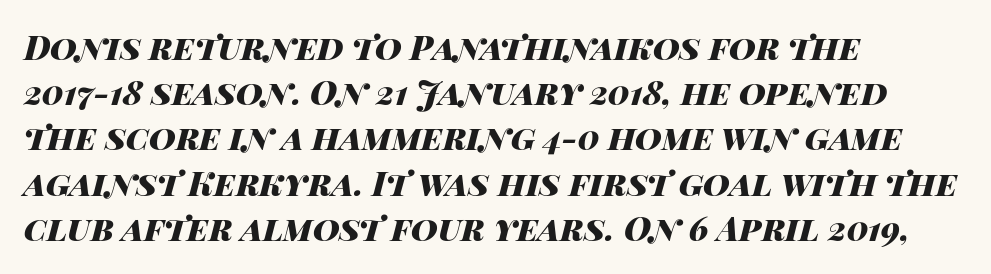
Notice how descenders clear the ascenders below comfortably — that's standard leading. The lines in this sample share a left origin and differ only in where they stop. Character widths vary here, with narrow letters taking less room than wide ones. I'd describe the lettering as bold — thick and assertive.
